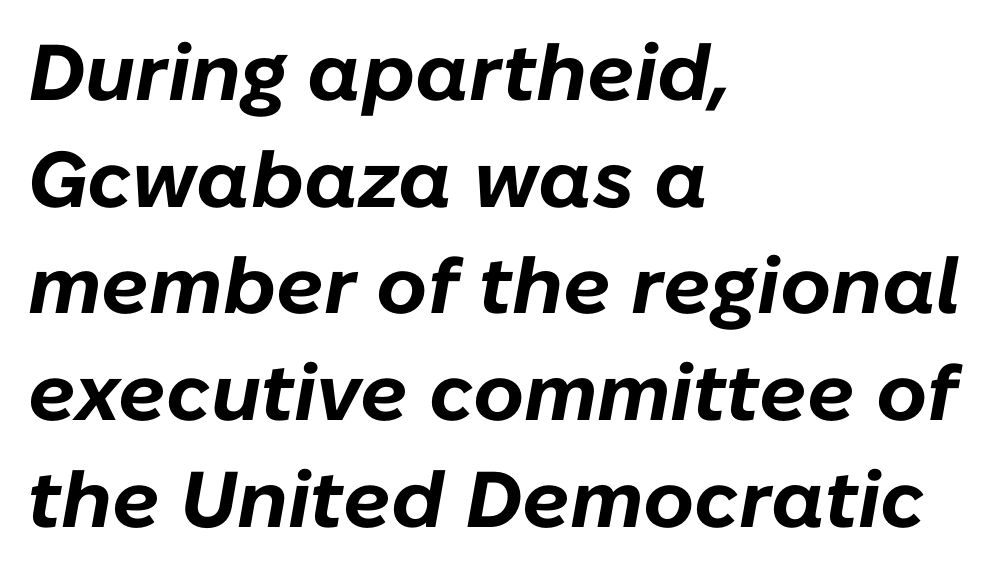
The image shows 79 px bold type, italic (leaning right); set left-aligned, normal line spacing (1.35x), normal letter spacing, not underlined; low stroke contrast and a medium x-height.
